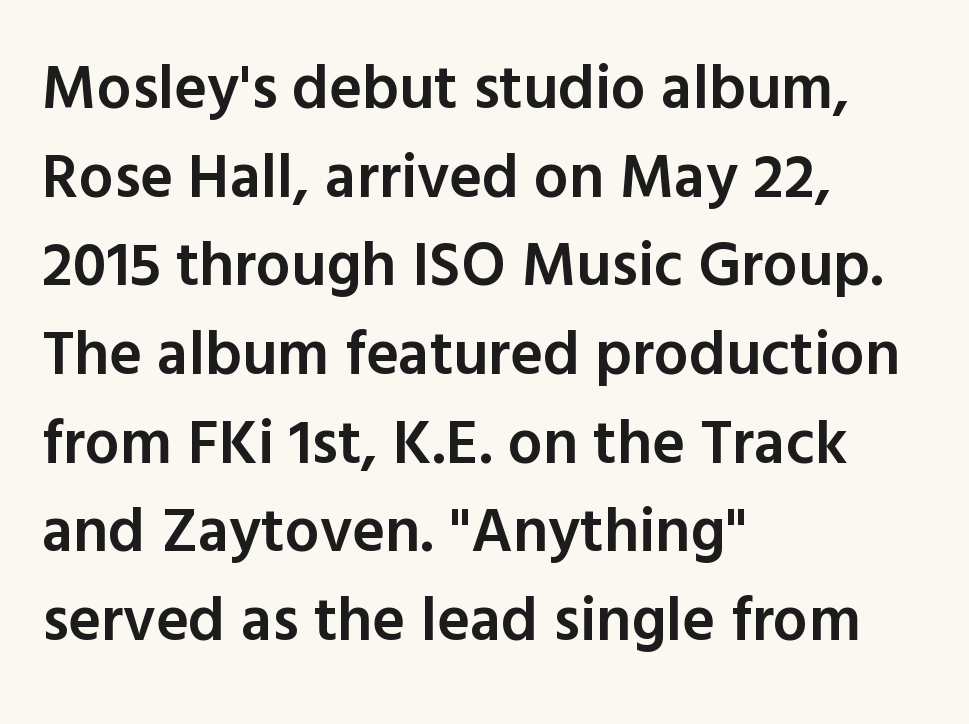
This sample uses plain, unmodified letter spacing. These words are printed semibold, heavier than regular yet not bold. The rendering uses natural spacing where letterforms have individual widths. Grotesque or geometric, the face here clearly has no serifs.
